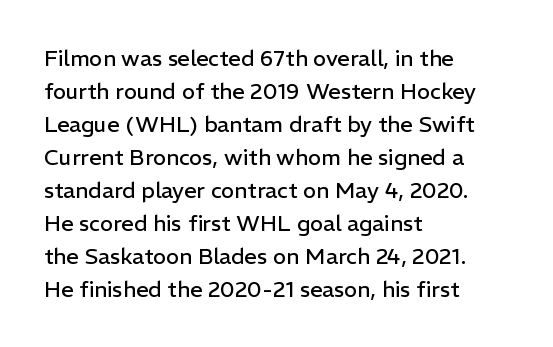
The image shows 22 px text type, upright; set left-aligned, normal line spacing (1.5x), normal letter spacing, not underlined.
